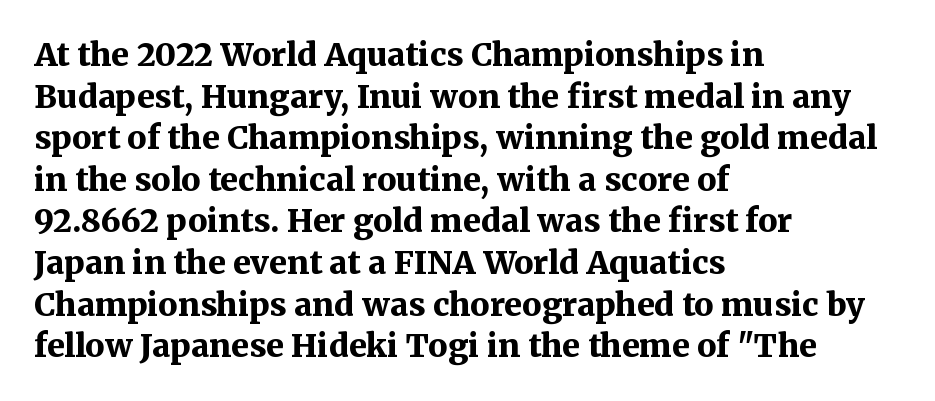
The image shows 32 px bold serif type, upright; set left-aligned, normal line spacing (1.3x), normal letter spacing, not underlined; medium stroke contrast and a medium x-height.
